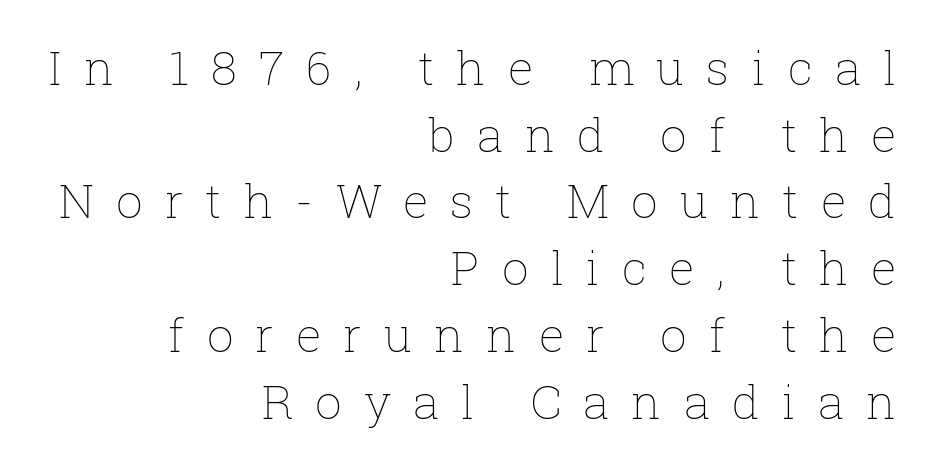
The image shows 47 px thin type, upright; set right-aligned, normal line spacing (1.42x), unusually wide letter spacing (+0.47 em), not underlined; low stroke contrast and a medium x-height.
